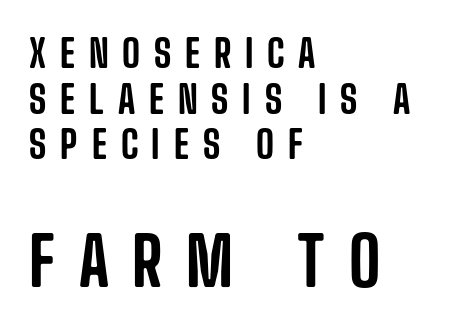
Q: Is the text italic (slanted)? A: No, it is upright.
Q: Is the typeface a serif or a sans-serif typeface? A: Sans-serif.
Q: Is the text underlined? A: No.
Q: How is the paragraph aligned? A: Left-aligned.
Q: Is the spacing between letters normal or unusually wide? A: Unusually wide.
Q: Which block of text is set in a larger size, the first (top) or the second (bottom)? A: The second (bottom) one.
Q: Width (condensed, normal, or wide)? A: Condensed.
Q: Stroke contrast? A: Low.
Q: x-height? A: Large.
Q: Monospaced? A: No.
